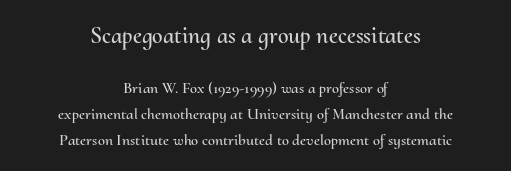
The image shows 24 px text type, upright; set centered, normal line spacing (1.63x), normal letter spacing, not underlined; the first (top) block is 1.5x larger.
